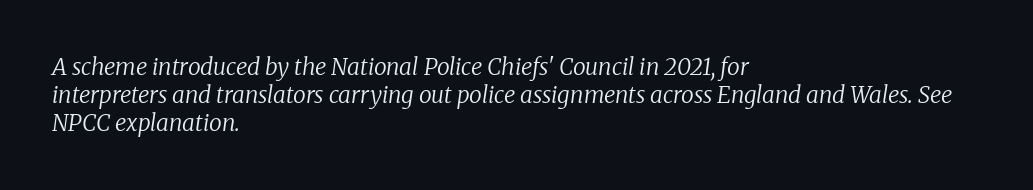
Q: Is the text bold? A: No.
Q: Is the text italic (slanted)? A: Yes, it leans right by about 8 degrees.
Q: Is the text underlined? A: No.
Q: How is the paragraph aligned? A: Left-aligned.
Q: Is the spacing between letters normal or unusually wide? A: Normal.
